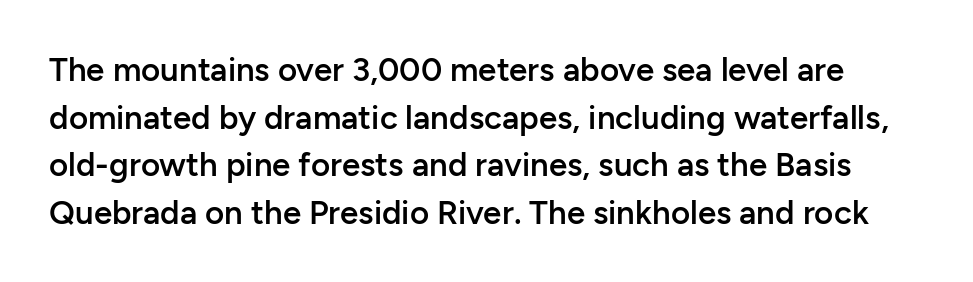
{"serif": "no", "italic": "no", "bold": "semi", "weight": "semibold", "width": "normal", "stroke_contrast": "low", "x_height": "medium", "monospaced": "no", "underline": "no", "line_spacing": "normal", "line_spacing_ratio": 1.44, "letter_spacing": "normal", "letter_spacing_em": 0.0, "glyph_px": 33}
